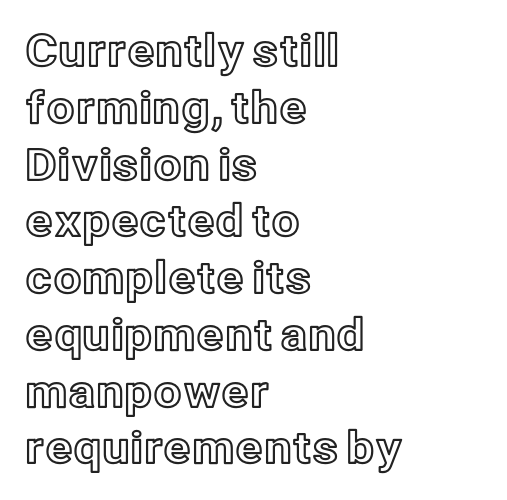
{"italic": "no", "width": "normal", "x_height": "medium", "monospaced": "no", "underline": "no", "align": "left", "line_spacing": "normal", "line_spacing_ratio": 1.29, "letter_spacing": "normal", "letter_spacing_em": 0.0, "glyph_px": 44}
